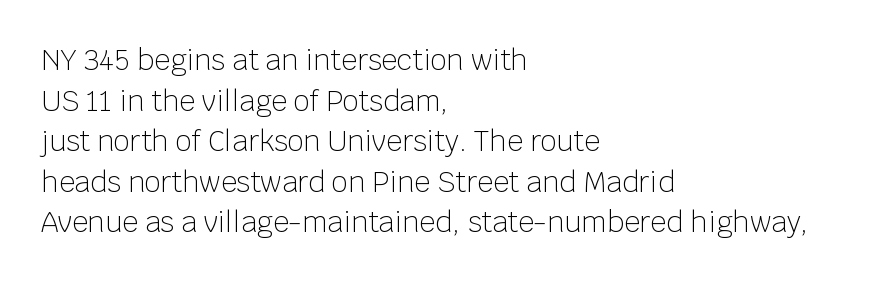
{"serif": "no", "italic": "no", "bold": "no", "weight": "light", "width": "normal", "stroke_contrast": "low", "x_height": "large", "monospaced": "no", "underline": "no", "align": "left", "line_spacing": "normal", "line_spacing_ratio": 1.45, "letter_spacing": "normal", "letter_spacing_em": 0.0, "glyph_px": 28}
